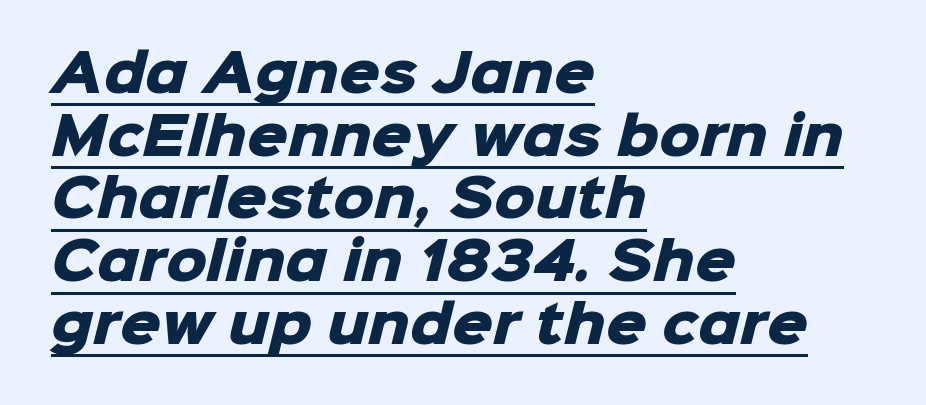
{"serif": "no", "bold": "yes", "weight": "heavy", "width": "normal", "stroke_contrast": "low", "x_height": "medium", "monospaced": "no", "underline": "yes", "align": "left", "line_spacing_ratio": 1.23, "letter_spacing": "normal", "letter_spacing_em": 0.0, "glyph_px": 51}
